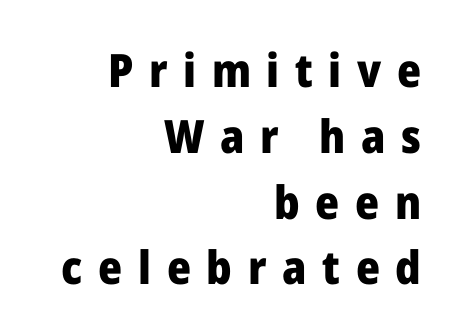
{"serif": "no", "italic": "no", "bold": "yes", "weight": "heavy", "width": "normal", "stroke_contrast": "low", "x_height": "medium", "monospaced": "no", "underline": "no", "align": "right", "line_spacing": "normal", "line_spacing_ratio": 1.43, "letter_spacing": "wide", "letter_spacing_em": 0.34, "glyph_px": 46}
